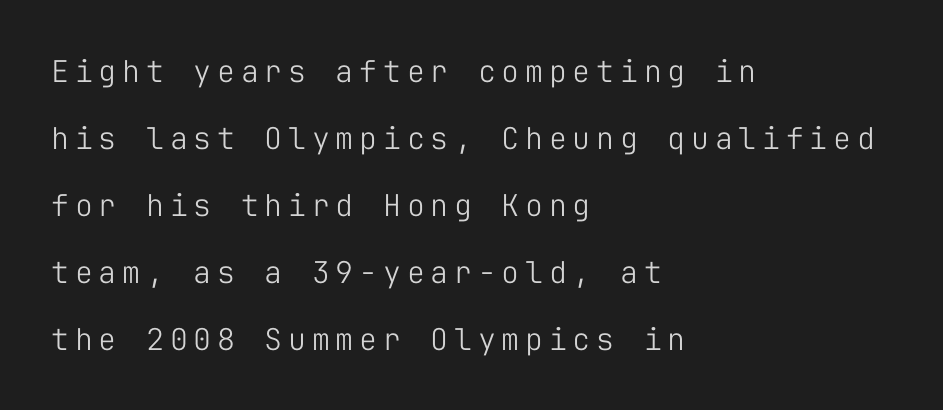
{"serif": "no", "italic": "no", "bold": "no", "weight": "light", "width": "normal", "stroke_contrast": "low", "x_height": "medium", "monospaced": "yes", "underline": "no", "align": "left", "line_spacing": "loose", "line_spacing_ratio": 2.23, "glyph_px": 30}
